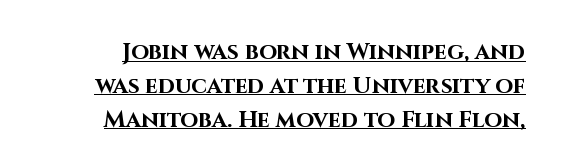
{"italic": "no", "bold": "yes", "underline": "yes", "line_spacing": "normal", "line_spacing_ratio": 1.47, "letter_spacing": "normal", "letter_spacing_em": 0.0, "glyph_px": 23}
